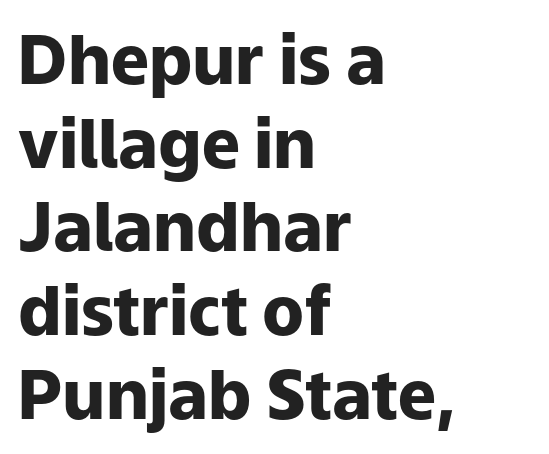
A typesetter would label this face a sans. In terms of posture, this sample is upright. Bold? Absolutely — the strokes are thick and heavy. The letters sit at their default tracking, neither squeezed nor spread. Nobody drew a line under any word here. Typeset ragged right — the left edge is the straight one.
